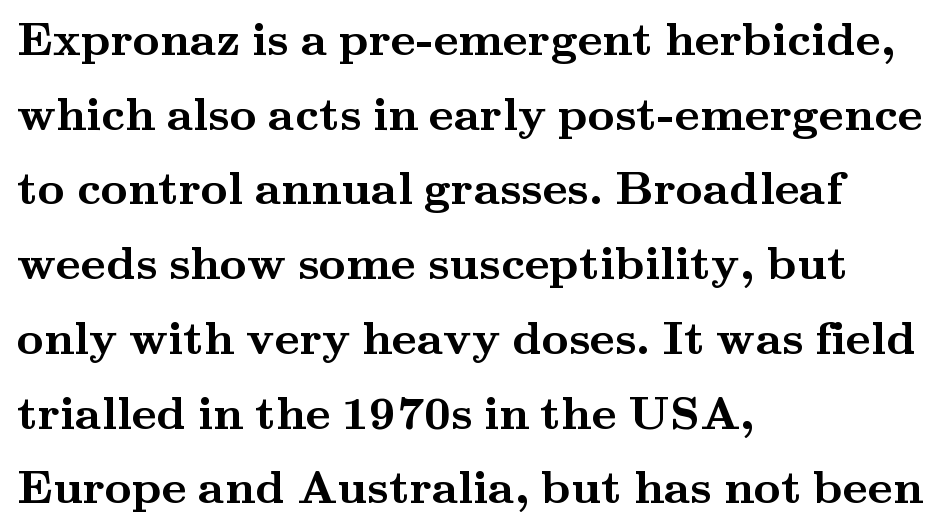
The face used here is proportionally spaced, like ordinary book or web type. Does the lettering tilt? It doesn't — this is upright. Vertical spacing — default. Short note: letters normally spaced. Yep, those are serifs on the letters.
